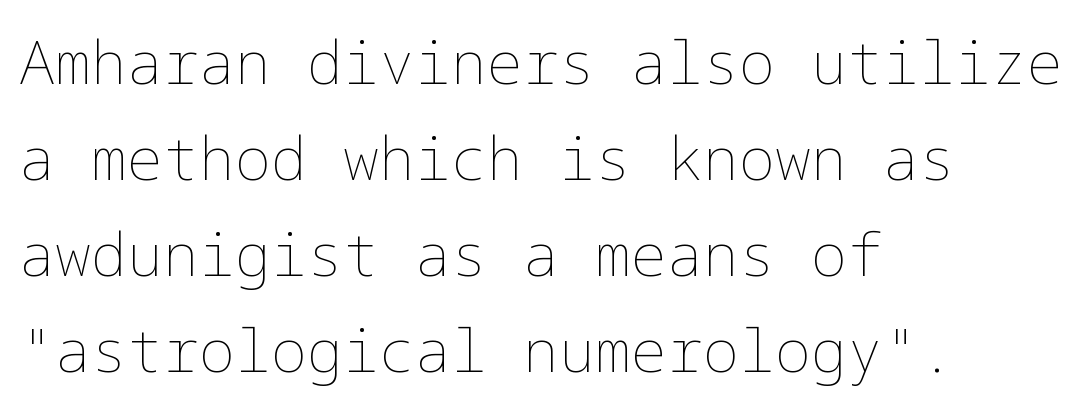
{"italic": "no", "bold": "no", "weight": "thin", "width": "normal", "stroke_contrast": "low", "x_height": "medium", "underline": "no", "align": "left", "line_spacing": "normal", "line_spacing_ratio": 1.6, "letter_spacing": "normal", "letter_spacing_em": 0.0, "glyph_px": 60}
